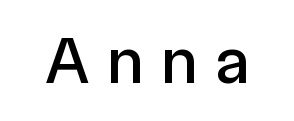
Q: Is the text italic (slanted)? A: No, it is upright.
Q: Is the typeface a serif or a sans-serif typeface? A: Sans-serif.
Q: Is the text underlined? A: No.
Q: Is the spacing between letters normal or unusually wide? A: Unusually wide.
Q: Width (condensed, normal, or wide)? A: Normal.
Q: x-height? A: Medium.
Q: Monospaced? A: No.
